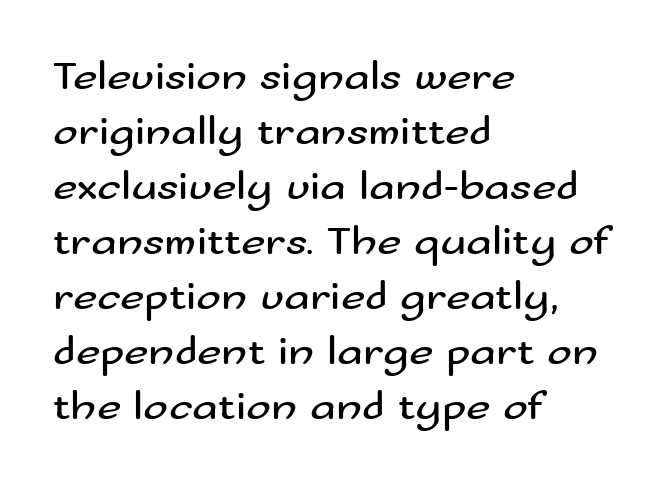
{"serif": "no", "italic": "no", "bold": "no", "weight": "regular", "width": "wide", "stroke_contrast": "medium", "x_height": "small", "monospaced": "no", "underline": "no", "align": "left", "line_spacing": "normal", "line_spacing_ratio": 1.31, "letter_spacing": "normal", "letter_spacing_em": 0.0, "glyph_px": 42}
